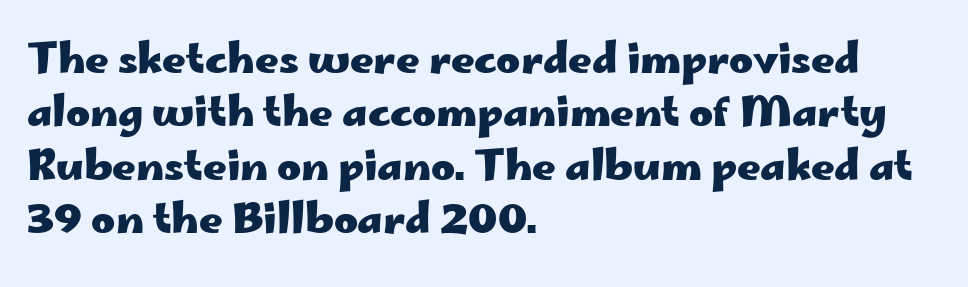
Q: Is the text bold? A: Yes.
Q: Is the text italic (slanted)? A: No, it is upright.
Q: Is the typeface a serif or a sans-serif typeface? A: Sans-serif.
Q: Is the text underlined? A: No.
Q: How is the paragraph aligned? A: Left-aligned.
Q: Is the spacing between letters normal or unusually wide? A: Normal.
Q: Is the spacing between lines tight, normal or loose? A: Normal.
Q: Width (condensed, normal, or wide)? A: Wide.
Q: Stroke contrast? A: Low.
Q: x-height? A: Small.
Q: Monospaced? A: No.
